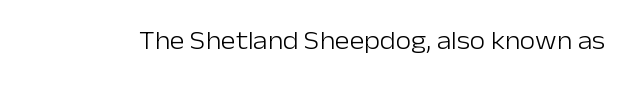
Q: Is the text bold? A: No.
Q: Is the text italic (slanted)? A: No, it is upright.
Q: Is the text underlined? A: No.
Q: Is the spacing between letters normal or unusually wide? A: Normal.
